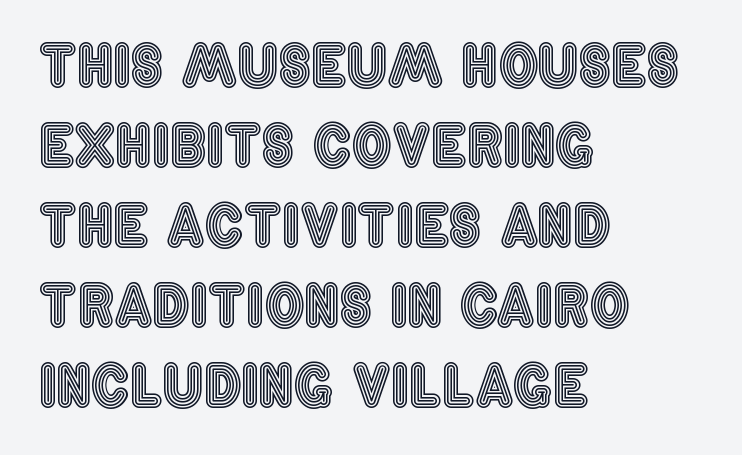
{"italic": "no", "width": "condensed", "x_height": "large", "monospaced": "no", "underline": "no", "align": "left", "line_spacing": "normal", "line_spacing_ratio": 1.43, "letter_spacing": "normal", "letter_spacing_em": 0.0, "glyph_px": 56}
